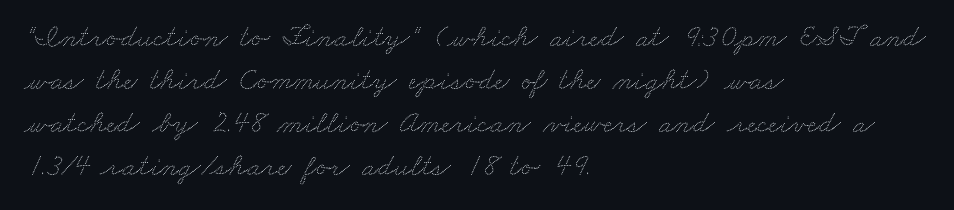
Is this a fixed-width face? No — the glyphs have proportional, varying widths. The vertical gap from one line to the next is medium. Reading down the block, your eye returns to a fixed left position each line. The space beneath each line is pristine and unruled.
